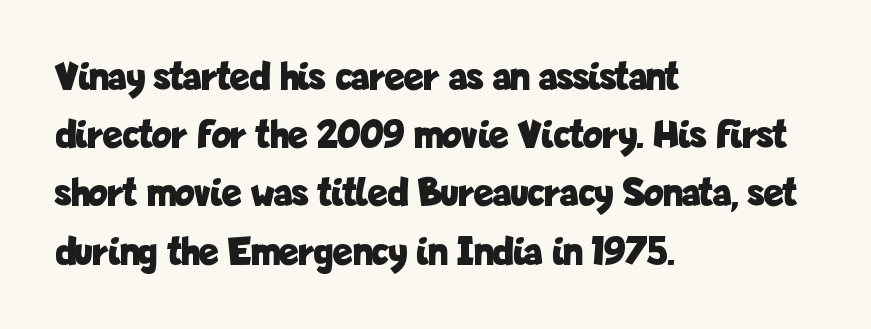
Look at the bottom of the vertical strokes: they stop flat, with no serifs. Honestly, there is no underline to notice here at all. The rendering uses a moderate line-height, typical for paragraphs. The gaps between neighbouring characters are ordinary and unremarkable.
